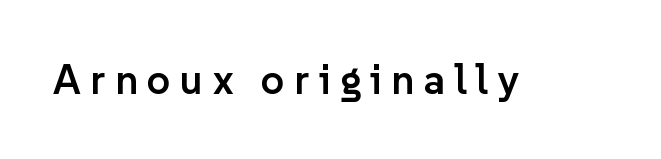
Typesetter's note: demi weight, one step under bold. Type without underlining. Character widths vary here, with narrow letters taking less room than wide ones. Each word looks stretched out because of the extra space between its letters.
